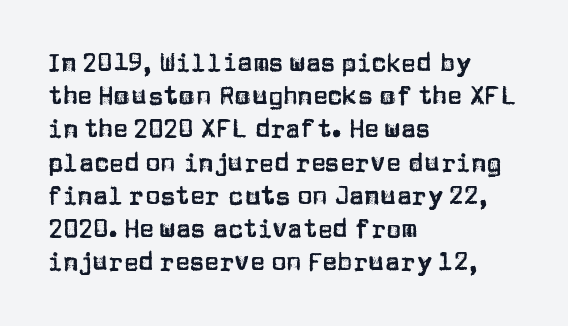
The image shows 25 px text type, upright; set left-aligned, normal line spacing (1.33x), normal letter spacing, not underlined.
